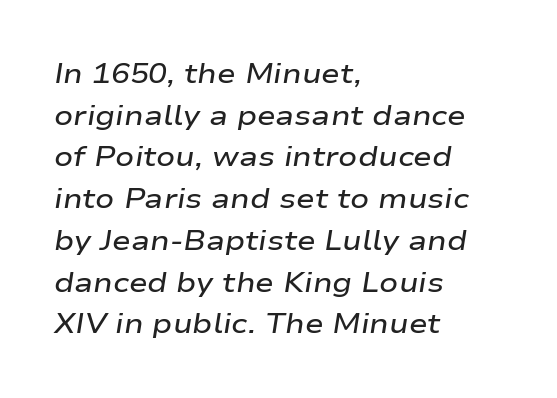
The image shows 28 px semibold, wide type, italic (leaning right); set left-aligned, normal line spacing (1.49x), normal letter spacing, not underlined; low stroke contrast and a medium x-height.
